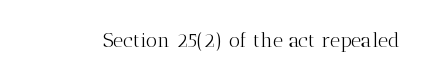
The image shows 20 px text type, upright; set normal letter spacing, not underlined.
